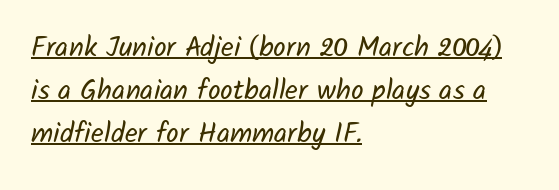
{"serif": "no", "bold": "no", "weight": "regular", "width": "normal", "stroke_contrast": "low", "x_height": "medium", "monospaced": "no", "underline": "yes", "align": "left", "line_spacing": "normal", "line_spacing_ratio": 1.54, "letter_spacing": "normal", "letter_spacing_em": 0.0, "glyph_px": 28}
